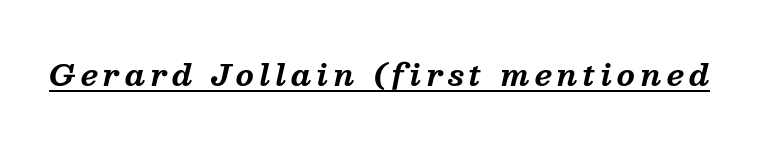
The text was rendered using a seriffed face with decorative stroke endings. If you drew a line through each stem, it would be angled. Proportional: the letters do not fall into vertical columns. The sample's only ornament is a line tracing under the words. Strokes here are thick enough to call this a true bold.
